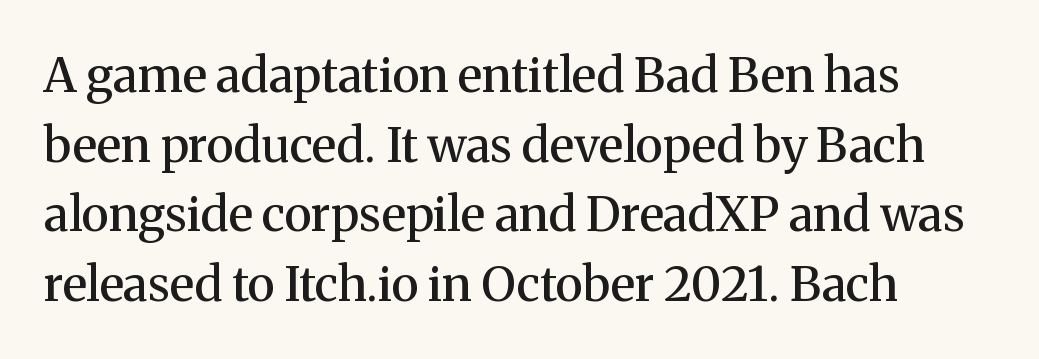
The image shows 48 px semibold serif type, upright; set left-aligned, normal line spacing (1.45x), normal letter spacing, not underlined; medium stroke contrast and a medium x-height.
